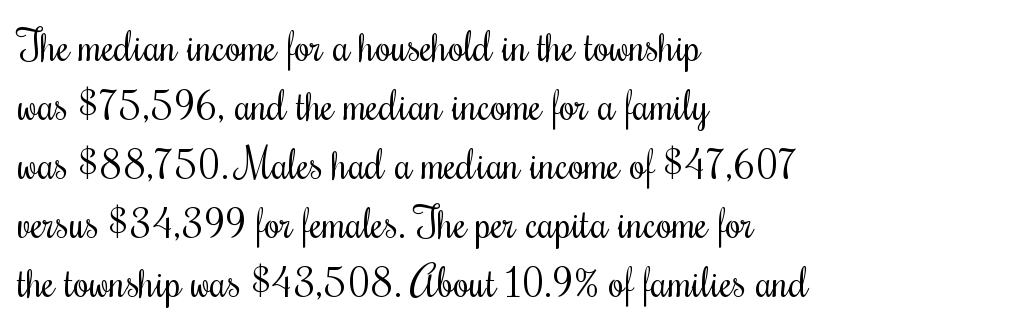
The strokes are not fattened; the text isn't bold. The passage shown is typed in a proportional face where columns would drift. The rendering anchors every line to the left-hand side. Honestly, there is no underline to notice here at all.
